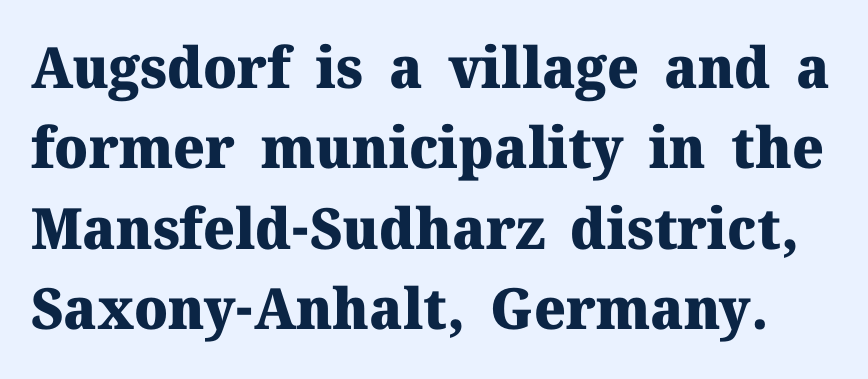
Q: Is the text bold? A: Yes.
Q: Is the text italic (slanted)? A: No, it is upright.
Q: Is the typeface a serif or a sans-serif typeface? A: Serif.
Q: Is the text underlined? A: No.
Q: Is the spacing between letters normal or unusually wide? A: Normal.
Q: Is the spacing between lines tight, normal or loose? A: Normal.
Q: Width (condensed, normal, or wide)? A: Normal.
Q: Stroke contrast? A: Medium.
Q: x-height? A: Medium.
Q: Monospaced? A: No.
